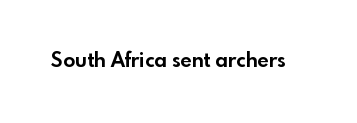
Q: Is the text bold? A: Yes.
Q: Is the text italic (slanted)? A: No, it is upright.
Q: Is the text underlined? A: No.
Q: Is the spacing between letters normal or unusually wide? A: Normal.
